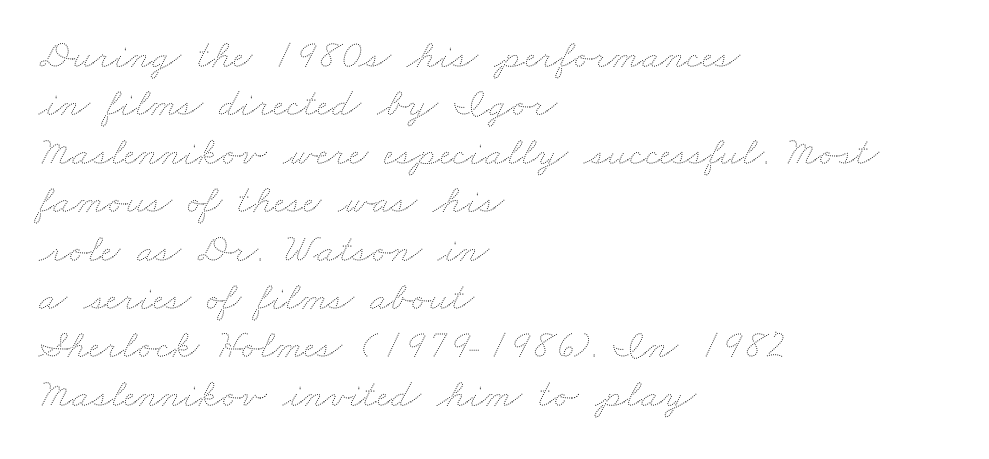
The image shows 41 px thin, wide type; set left-aligned, line spacing 1.18x, normal letter spacing, not underlined; medium stroke contrast and a small x-height.
